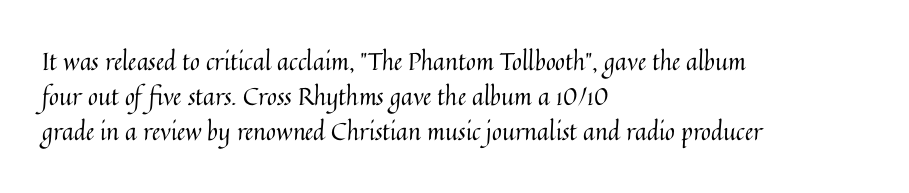
The image shows 24 px text type; set left-aligned, normal line spacing (1.46x), normal letter spacing, not underlined.
